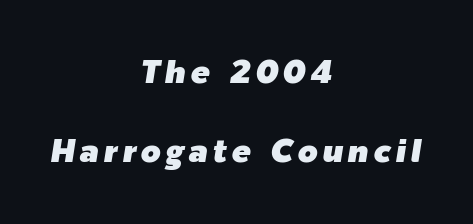
The whitespace from short lines is split evenly between both sides. Decoration check: the copy has no underline. It's the slanting kind of type. Airy leading. Here the designer chose a conventional face with non-uniform glyph widths.
